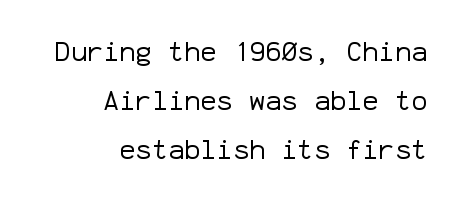
The lines are quadded right. Nope, not italic — everything's standing straight. The weight would be labelled regular, book, light, or lighter still. Students, note that the glyphs here touch the page at normal intervals. The gap between lines stays unmarked.
